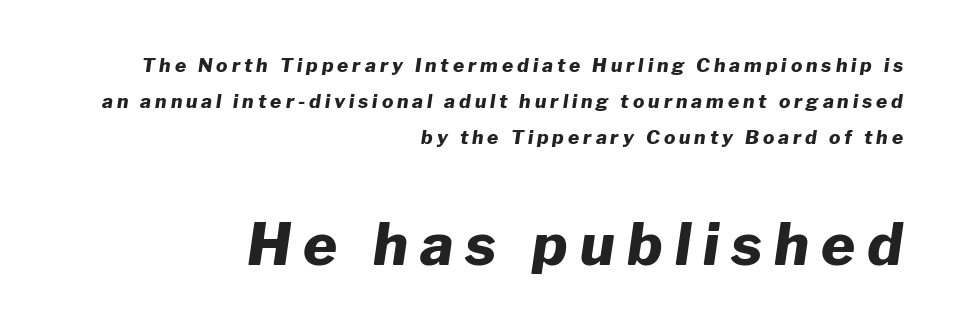
{"italic": "yes", "lean": "right", "slant_degrees": 8, "bold": "yes", "weight": "heavy", "width": "normal", "stroke_contrast": "low", "x_height": "medium", "monospaced": "no", "underline": "no", "align": "right", "line_spacing": "loose", "line_spacing_ratio": 1.9, "letter_spacing": "wide", "letter_spacing_em": 0.21, "larger_block": "second", "size_ratio": 3.05, "glyph_px": 58}
